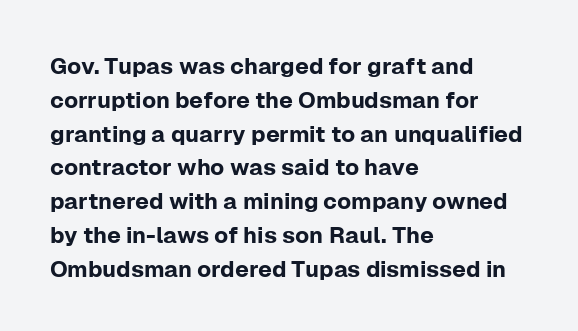
{"italic": "no", "underline": "no", "align": "left", "line_spacing": "normal", "line_spacing_ratio": 1.47, "letter_spacing": "normal", "letter_spacing_em": 0.0, "glyph_px": 23}
